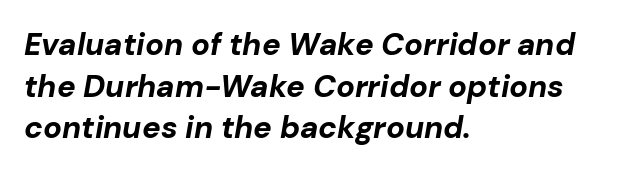
Q: Is the text bold? A: Yes.
Q: Is the text italic (slanted)? A: Yes, it leans right by about 10 degrees.
Q: Is the text underlined? A: No.
Q: How is the paragraph aligned? A: Left-aligned.
Q: Is the spacing between letters normal or unusually wide? A: Normal.
Q: Is the spacing between lines tight, normal or loose? A: Normal.
Q: Width (condensed, normal, or wide)? A: Normal.
Q: Stroke contrast? A: Low.
Q: x-height? A: Medium.
Q: Monospaced? A: No.
